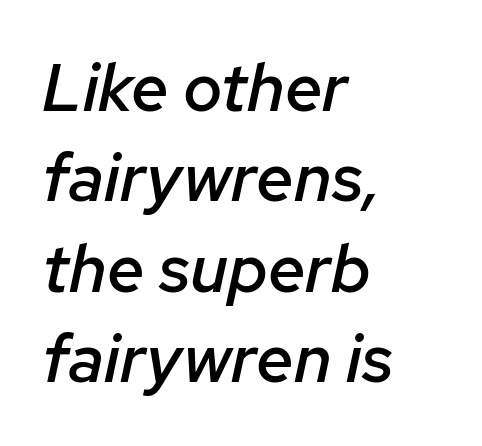
{"italic": "yes", "lean": "right", "slant_degrees": 12, "bold": "semi", "weight": "semibold", "width": "normal", "stroke_contrast": "low", "x_height": "medium", "monospaced": "no", "underline": "no", "align": "left", "line_spacing": "normal", "line_spacing_ratio": 1.35, "letter_spacing": "normal", "letter_spacing_em": 0.0, "glyph_px": 67}
